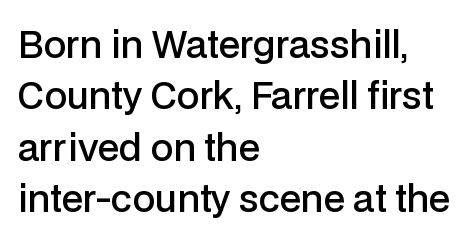
The image shows 36 px semibold sans-serif type, upright; set left-aligned, normal line spacing (1.43x), normal letter spacing, not underlined; low stroke contrast and a medium x-height.
